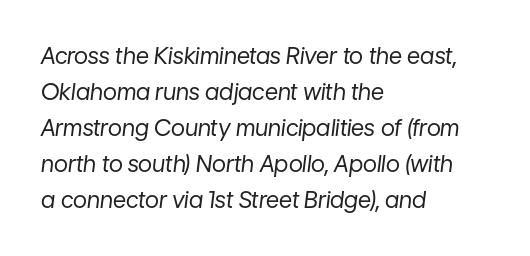
The image shows 23 px text type, italic (leaning right); set left-aligned, normal line spacing (1.57x), normal letter spacing, not underlined.
